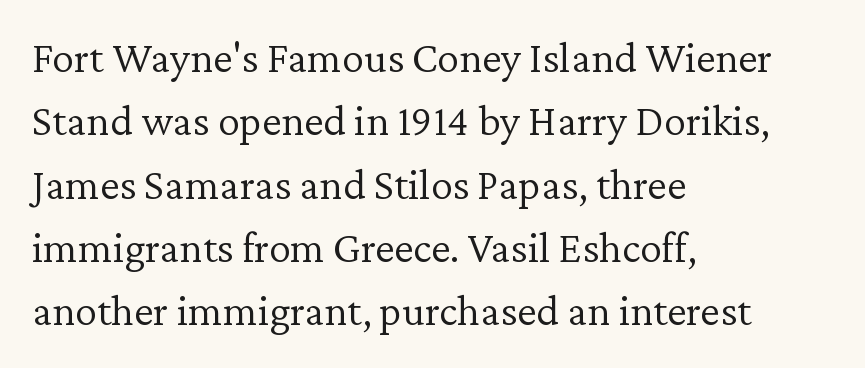
This rendering uses left alignment, leaving the right contour irregular. Successive baselines arrive at the customary interval. Nobody touched the tracking dial on this one. The rendering uses natural spacing where letterforms have individual widths.
